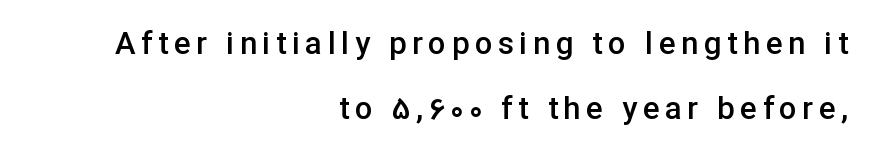
Leftover space on each line is placed entirely before the opening word. The type family on display is of the sans-serif kind. Underline: absent. The passage shown is semibold, sitting just below true bold. Proportional: the letters do not fall into vertical columns. When letters stand straight like this, we call the style roman or upright.
